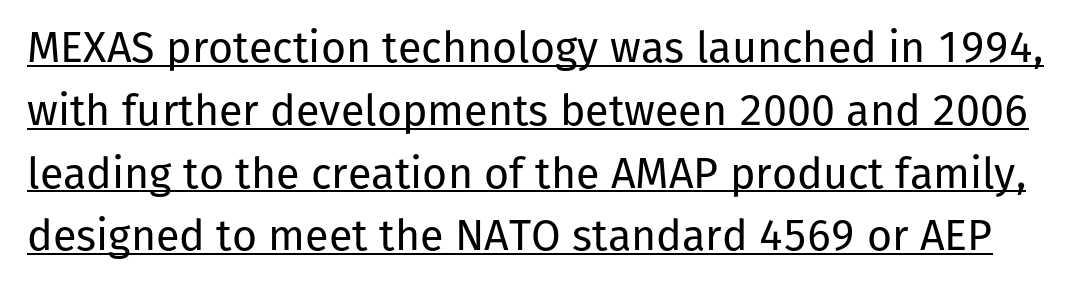
Q: Is the text bold? A: No.
Q: Is the text italic (slanted)? A: No, it is upright.
Q: Is the typeface a serif or a sans-serif typeface? A: Sans-serif.
Q: Is the text underlined? A: Yes.
Q: Is the spacing between letters normal or unusually wide? A: Normal.
Q: Is the spacing between lines tight, normal or loose? A: Normal.
Q: Width (condensed, normal, or wide)? A: Normal.
Q: Stroke contrast? A: Low.
Q: x-height? A: Medium.
Q: Monospaced? A: No.
